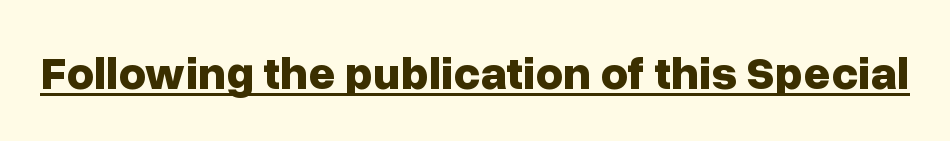
{"serif": "no", "italic": "no", "bold": "yes", "weight": "bold", "width": "normal", "stroke_contrast": "low", "x_height": "medium", "monospaced": "no", "underline": "yes", "letter_spacing": "normal", "letter_spacing_em": 0.0, "glyph_px": 47}
